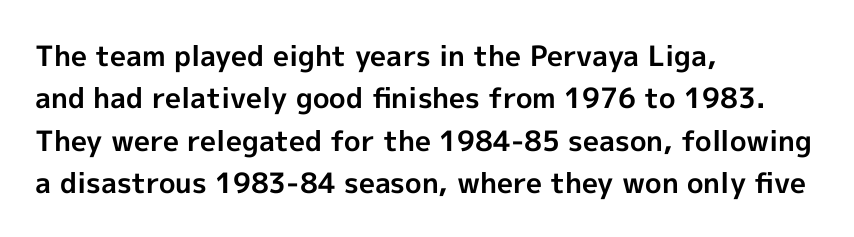
Q: Is the text bold? A: Yes.
Q: Is the text italic (slanted)? A: No, it is upright.
Q: Is the typeface a serif or a sans-serif typeface? A: Sans-serif.
Q: Is the text underlined? A: No.
Q: How is the paragraph aligned? A: Left-aligned.
Q: Is the spacing between letters normal or unusually wide? A: Normal.
Q: Is the spacing between lines tight, normal or loose? A: Normal.
Q: Width (condensed, normal, or wide)? A: Normal.
Q: x-height? A: Medium.
Q: Monospaced? A: No.
